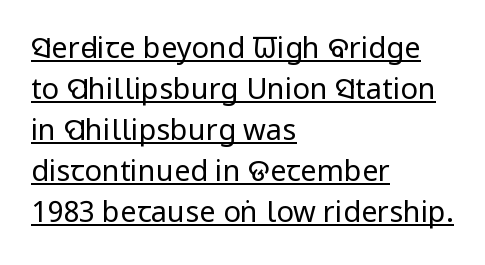
{"serif": "no", "italic": "no", "bold": "no", "weight": "regular", "width": "condensed", "stroke_contrast": "low", "x_height": "large", "monospaced": "no", "underline": "yes", "align": "left", "line_spacing": "normal", "line_spacing_ratio": 1.41, "letter_spacing": "normal", "letter_spacing_em": 0.0, "glyph_px": 29}
